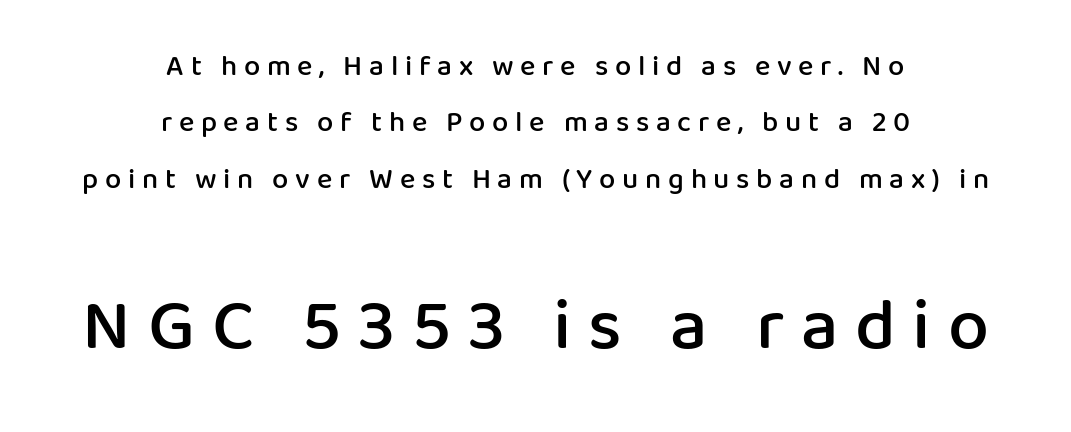
Which chunk is bigger? The second one — the bottom block dwarfs the top. The rendering uses natural spacing where letterforms have individual widths. The typesetter chose a symmetrical, centered arrangement here. Has an underline been added? It has not. The block of text is sparse from top to bottom, with ample space between rows. The characters display no serif detailing; their extremities are plain.
